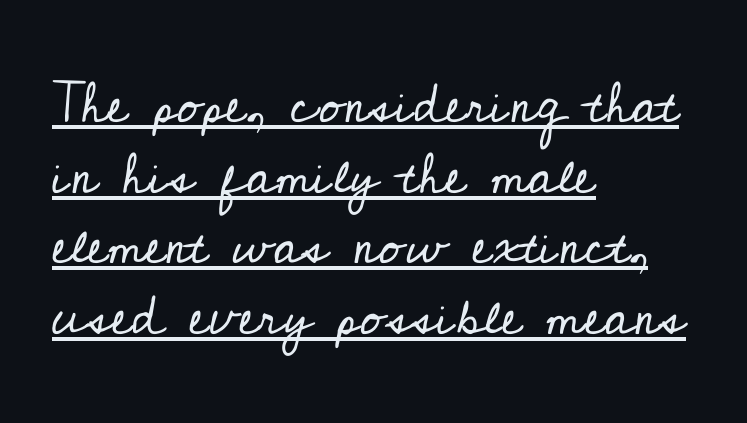
The line texture is even and compact thanks to regular tracking. The letters carry serifs — small finishing strokes at the ends of their stems. All the whitespace from short lines collects on the right. The strokes carry an ordinary text weight at most. Note the varied advance widths — an 'i' is clearly narrower than an 'm'.
